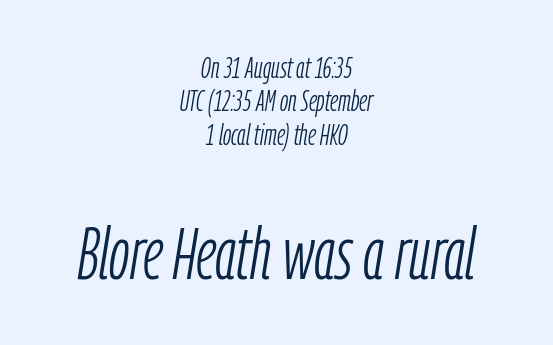
{"italic": "yes", "lean": "right", "slant_degrees": 9, "bold": "no", "weight": "light", "width": "condensed", "stroke_contrast": "low", "x_height": "medium", "monospaced": "no", "underline": "no", "align": "center", "line_spacing": "tight", "line_spacing_ratio": 1.11, "letter_spacing": "normal", "letter_spacing_em": 0.0, "larger_block": "second", "size_ratio": 2.47, "glyph_px": 74}
